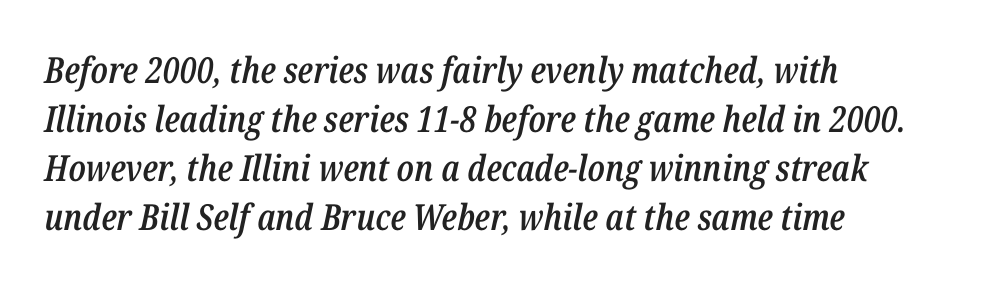
The image shows 36 px semibold, condensed type, italic (leaning right); set left-aligned, normal line spacing (1.36x), normal letter spacing, not underlined; low stroke contrast and a medium x-height.
